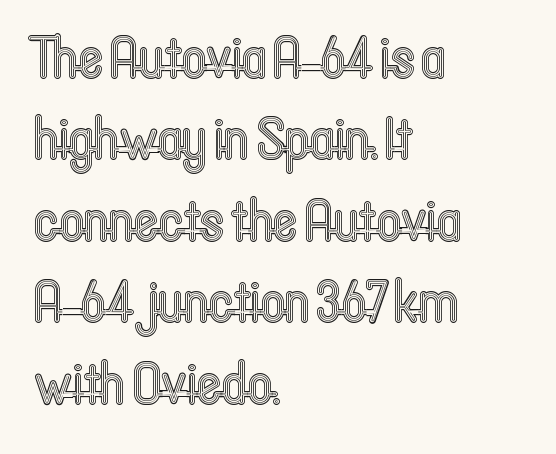
The image shows 59 px condensed type, upright; set left-aligned, normal line spacing (1.38x), normal letter spacing, not underlined; a medium x-height.
